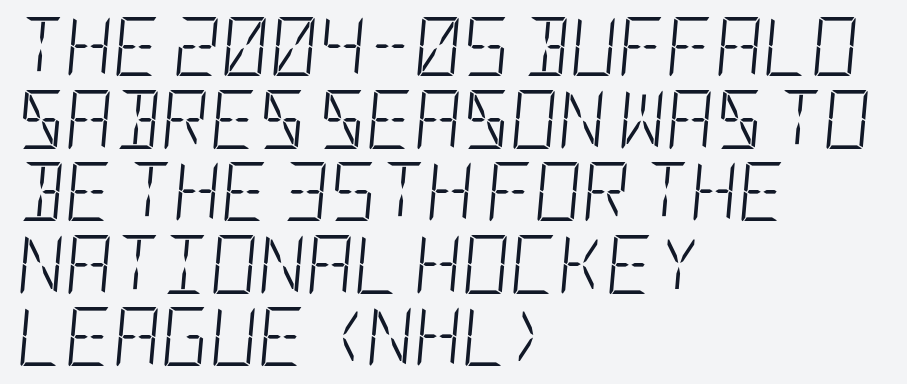
{"italic": "yes", "lean": "right", "slant_degrees": 5, "bold": "no", "weight": "light", "width": "condensed", "stroke_contrast": "low", "x_height": "large", "underline": "no", "align": "left", "line_spacing_ratio": 1.23, "letter_spacing": "normal", "letter_spacing_em": 0.0, "glyph_px": 59}
